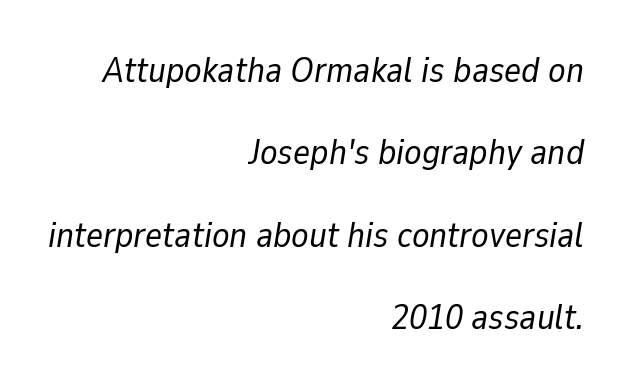
{"italic": "yes", "lean": "right", "slant_degrees": 9, "bold": "no", "weight": "regular", "width": "normal", "stroke_contrast": "low", "x_height": "medium", "monospaced": "no", "underline": "no", "align": "right", "line_spacing": "loose", "line_spacing_ratio": 2.29, "letter_spacing": "normal", "letter_spacing_em": 0.0, "glyph_px": 36}
